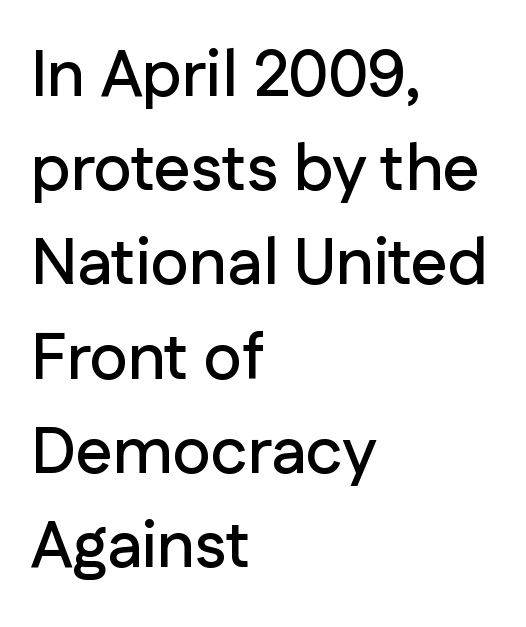
Q: Is the text italic (slanted)? A: No, it is upright.
Q: Is the typeface a serif or a sans-serif typeface? A: Sans-serif.
Q: Is the text underlined? A: No.
Q: How is the paragraph aligned? A: Left-aligned.
Q: Is the spacing between letters normal or unusually wide? A: Normal.
Q: Is the spacing between lines tight, normal or loose? A: Normal.
Q: Width (condensed, normal, or wide)? A: Normal.
Q: Stroke contrast? A: Low.
Q: x-height? A: Medium.
Q: Monospaced? A: No.
